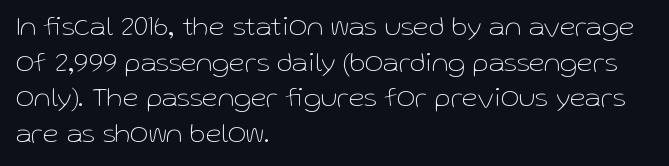
Q: Is the text bold? A: No.
Q: Is the text italic (slanted)? A: No, it is upright.
Q: Is the typeface a serif or a sans-serif typeface? A: Sans-serif.
Q: Is the text underlined? A: No.
Q: How is the paragraph aligned? A: Left-aligned.
Q: Is the spacing between letters normal or unusually wide? A: Normal.
Q: Width (condensed, normal, or wide)? A: Normal.
Q: Stroke contrast? A: Low.
Q: x-height? A: Medium.
Q: Monospaced? A: No.
